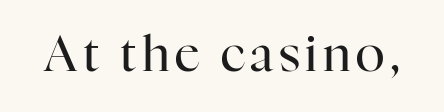
Q: Is the text bold? A: No.
Q: Is the text italic (slanted)? A: No, it is upright.
Q: Is the typeface a serif or a sans-serif typeface? A: Serif.
Q: Is the text underlined? A: No.
Q: Width (condensed, normal, or wide)? A: Normal.
Q: Stroke contrast? A: High.
Q: x-height? A: Medium.
Q: Monospaced? A: No.
